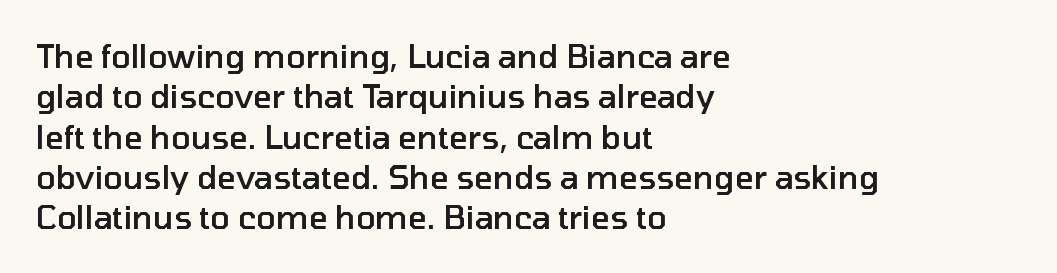
The image shows 32 px semibold sans-serif type, upright; set left-aligned, normal line spacing (1.26x), normal letter spacing, not underlined; low stroke contrast and a medium x-height.
